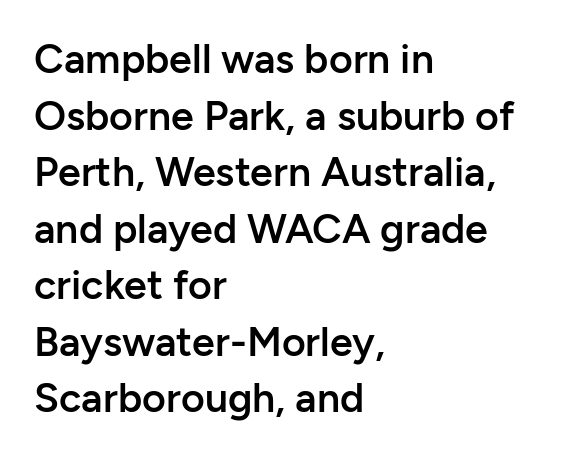
The image shows 41 px semibold sans-serif type, upright; set left-aligned, normal line spacing (1.38x), normal letter spacing, not underlined; low stroke contrast and a medium x-height.
